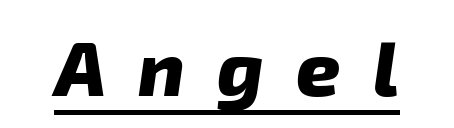
Q: Is the text bold? A: Yes.
Q: Is the typeface a serif or a sans-serif typeface? A: Sans-serif.
Q: Is the text underlined? A: Yes.
Q: Is the spacing between letters normal or unusually wide? A: Unusually wide.
Q: Width (condensed, normal, or wide)? A: Normal.
Q: Stroke contrast? A: Low.
Q: x-height? A: Medium.
Q: Monospaced? A: No.
